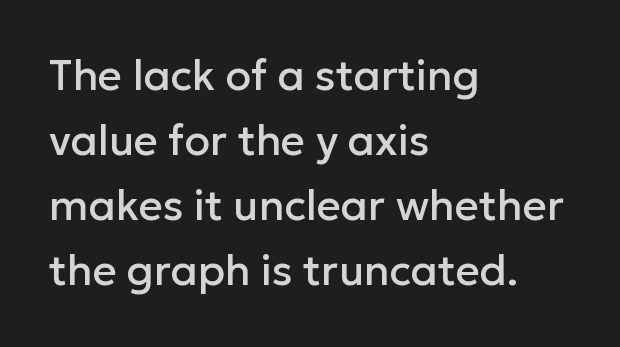
{"serif": "no", "italic": "no", "width": "normal", "stroke_contrast": "low", "x_height": "medium", "monospaced": "no", "underline": "no", "align": "left", "line_spacing": "normal", "line_spacing_ratio": 1.55, "letter_spacing": "normal", "letter_spacing_em": 0.0, "glyph_px": 42}
